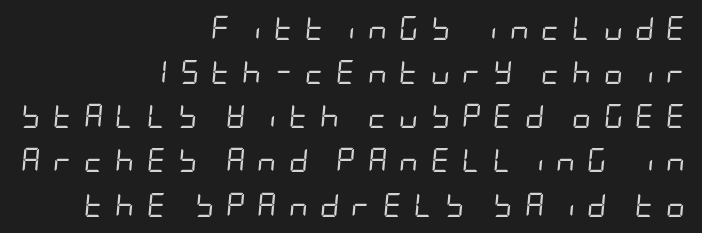
Q: Is the text bold? A: No.
Q: Is the text italic (slanted)? A: Yes, it leans right by about 5 degrees.
Q: Is the text underlined? A: No.
Q: How is the paragraph aligned? A: Right-aligned.
Q: Is the spacing between letters normal or unusually wide? A: Unusually wide.
